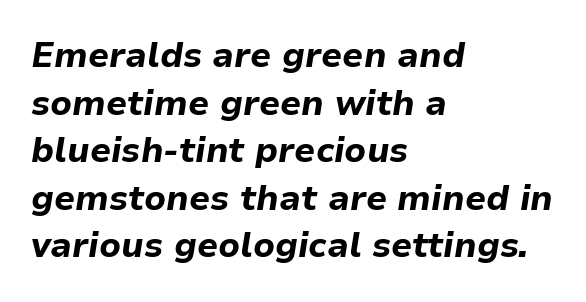
The image shows 35 px bold type, italic (leaning right); set left-aligned, normal line spacing (1.36x), normal letter spacing, not underlined; low stroke contrast and a medium x-height.
